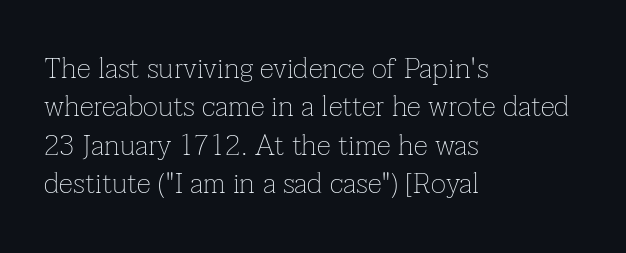
The image shows 29 px thin serif type, upright; set left-aligned, normal line spacing (1.32x), normal letter spacing, not underlined; low stroke contrast and a medium x-height.
